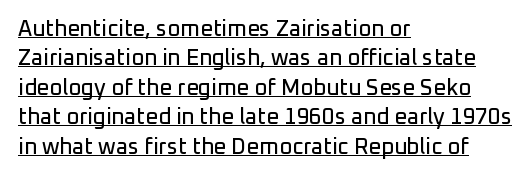
In terms of posture, this sample is upright. Honestly, the underline is the first thing you notice here. Successive baselines arrive at the customary interval. Line beginnings align vertically; line endings do not. Students, note that the glyphs here touch the page at normal intervals.
